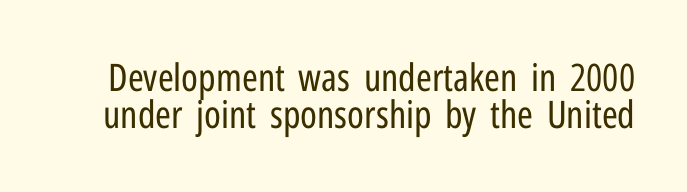
One glance says dense: line gaps are narrower than usual. Bold? No — there's no thickening of the strokes. You could not count columns in this text — the font is proportionally spaced. Does the type have serifs? No, each stem ends abruptly.
